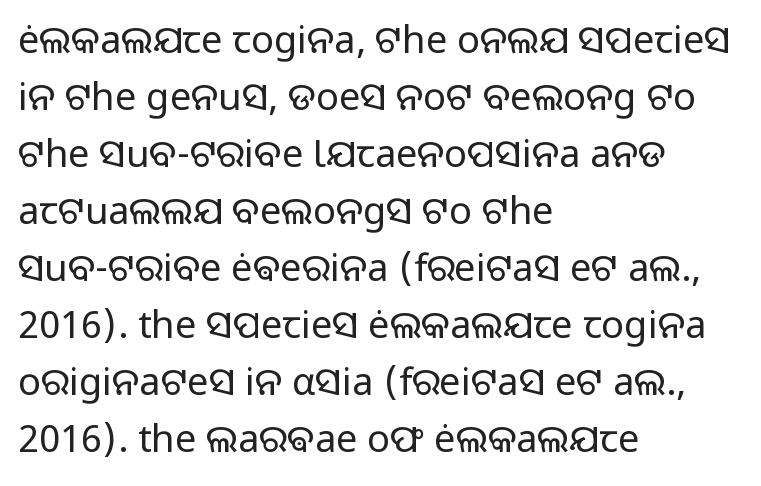
{"serif": "no", "italic": "no", "bold": "no", "weight": "regular", "width": "normal", "stroke_contrast": "low", "x_height": "medium", "monospaced": "no", "underline": "no", "align": "left", "line_spacing": "normal", "line_spacing_ratio": 1.5, "letter_spacing": "normal", "letter_spacing_em": 0.0, "glyph_px": 38}
